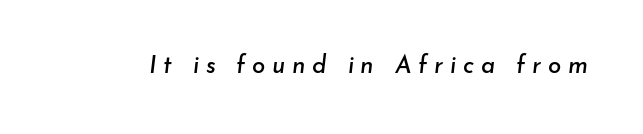
The image shows 24 px text type, italic (leaning right); set unusually wide letter spacing (+0.28 em), not underlined.
